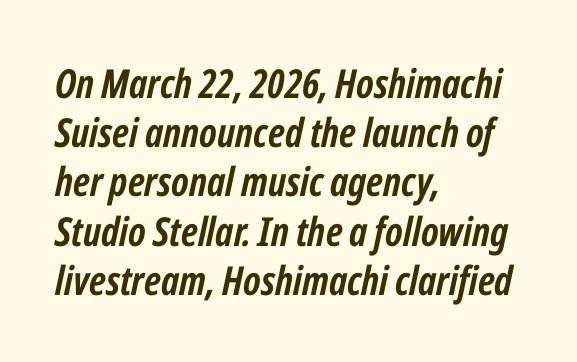
The image shows 40 px semibold, condensed type, italic (leaning right); set left-aligned, line spacing 1.23x, normal letter spacing, not underlined; low stroke contrast and a medium x-height.
